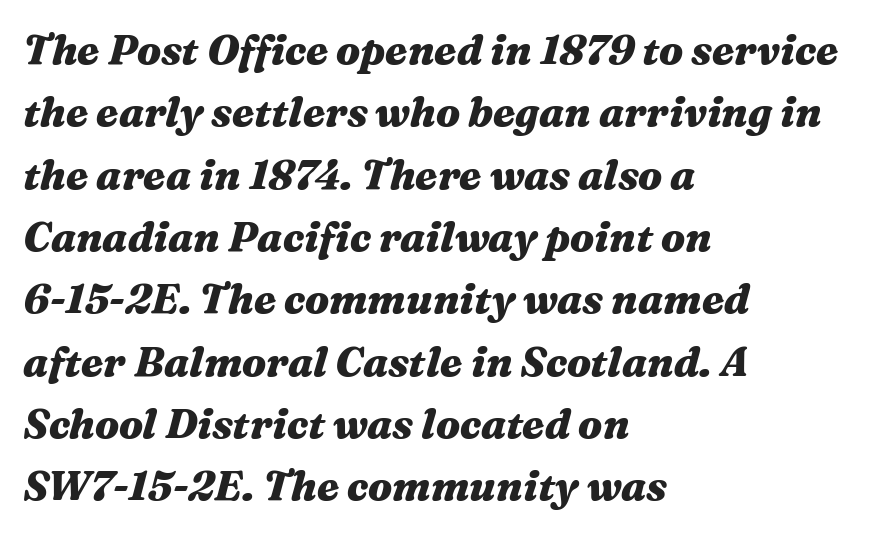
Q: Is the text bold? A: Yes.
Q: Is the text italic (slanted)? A: Yes, it leans right by about 16 degrees.
Q: Is the text underlined? A: No.
Q: How is the paragraph aligned? A: Left-aligned.
Q: Is the spacing between letters normal or unusually wide? A: Normal.
Q: Is the spacing between lines tight, normal or loose? A: Normal.
Q: Width (condensed, normal, or wide)? A: Wide.
Q: Stroke contrast? A: Medium.
Q: x-height? A: Medium.
Q: Monospaced? A: No.
